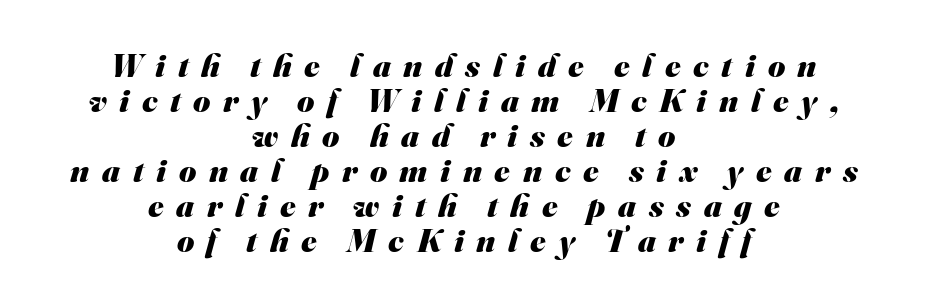
The compositor balanced each line on the midline. The text was rendered using a sans face with plain stroke endings. A full-strength bold gives these letters their thick strokes. In terms of letterspacing, this is a distinctly airy, spread setting. Decoration check: the copy has no underline.
